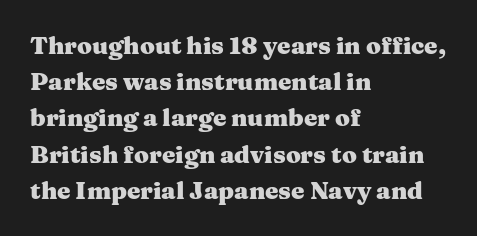
{"italic": "no", "bold": "yes", "underline": "no", "align": "left", "line_spacing": "normal", "line_spacing_ratio": 1.51, "letter_spacing": "normal", "letter_spacing_em": 0.0, "glyph_px": 24}
